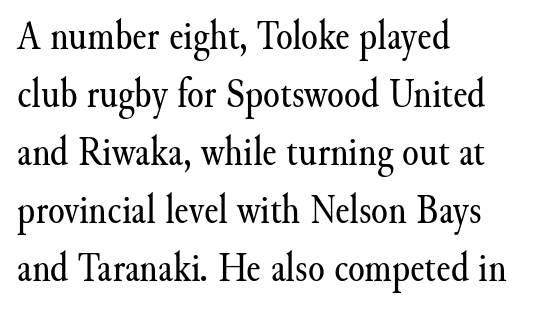
Line spacing here is normal. The letterforms sit shoulder to shoulder at normal distance. Compared with a typical body face, this is equally light or lighter still. Alignment: flush left. This is the regular roman posture of the typeface.
